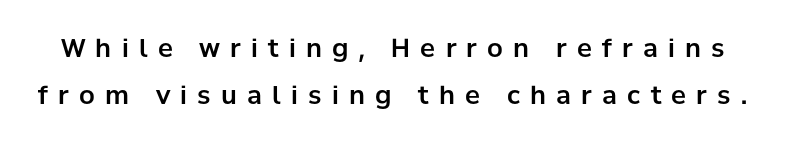
{"italic": "no", "underline": "no", "line_spacing": "loose", "line_spacing_ratio": 1.9, "letter_spacing": "wide", "letter_spacing_em": 0.41, "glyph_px": 25}
